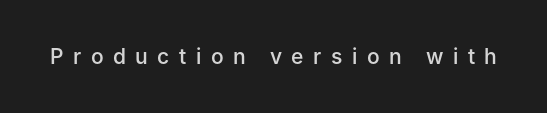
The letters stand upright; this is a roman face. Tracking value appears strongly positive — letters spread wide. This is moderately heavy type, rendered in semibold. The glyphs are unaccompanied by any horizontal stroke below them.
